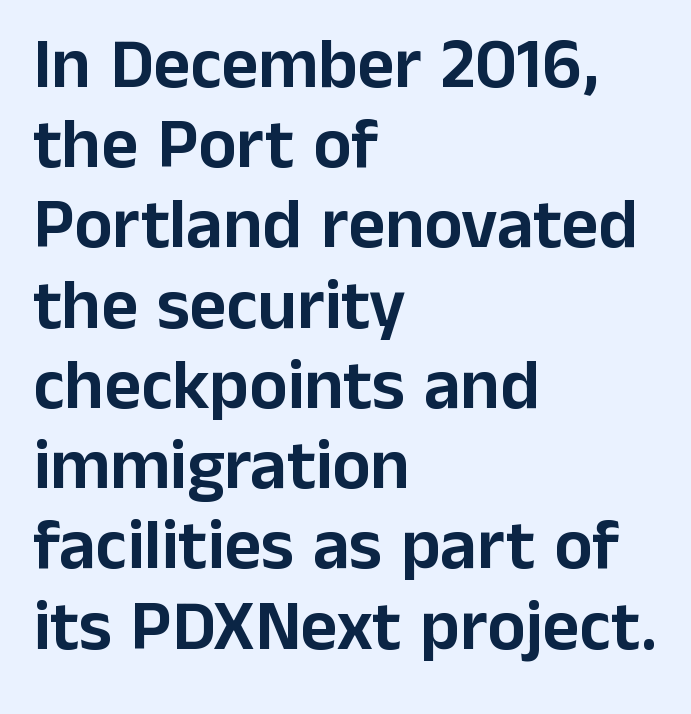
Q: Is the text italic (slanted)? A: No, it is upright.
Q: Is the typeface a serif or a sans-serif typeface? A: Sans-serif.
Q: Is the text underlined? A: No.
Q: How is the paragraph aligned? A: Left-aligned.
Q: Is the spacing between letters normal or unusually wide? A: Normal.
Q: Is the spacing between lines tight, normal or loose? A: Tight.
Q: Width (condensed, normal, or wide)? A: Normal.
Q: Stroke contrast? A: Low.
Q: x-height? A: Medium.
Q: Monospaced? A: No.
